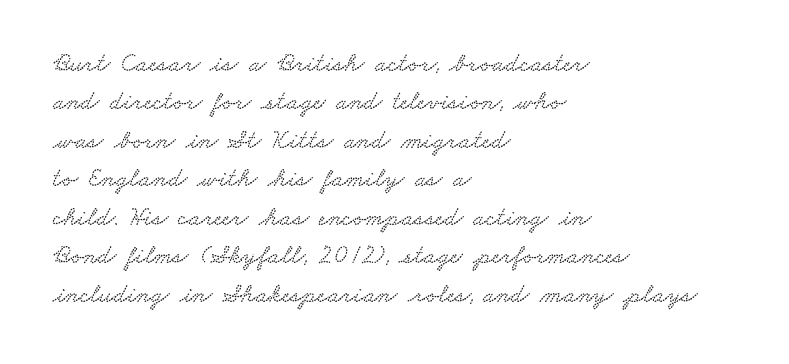
This rendering uses left alignment, leaving the right contour irregular. The zone under the glyphs is completely vacant. This block has exactly the height ordinary leading produces. You could call the tracking neutral — neither tight nor loose.
